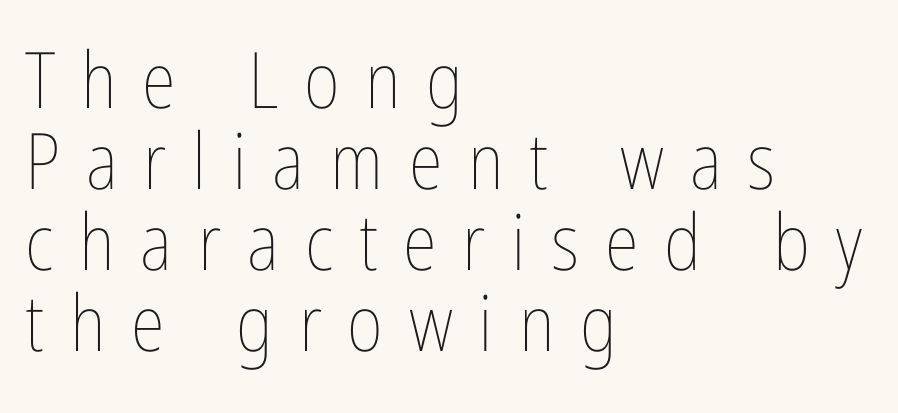
The image shows 78 px thin, condensed type, upright; set left-aligned, tight line spacing (1.04x), unusually wide letter spacing (+0.33 em), not underlined; low stroke contrast and a medium x-height.
